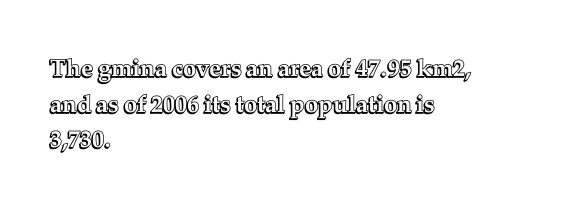
{"italic": "no", "underline": "no", "align": "left", "line_spacing": "normal", "line_spacing_ratio": 1.48, "letter_spacing": "normal", "letter_spacing_em": 0.0, "glyph_px": 24}
